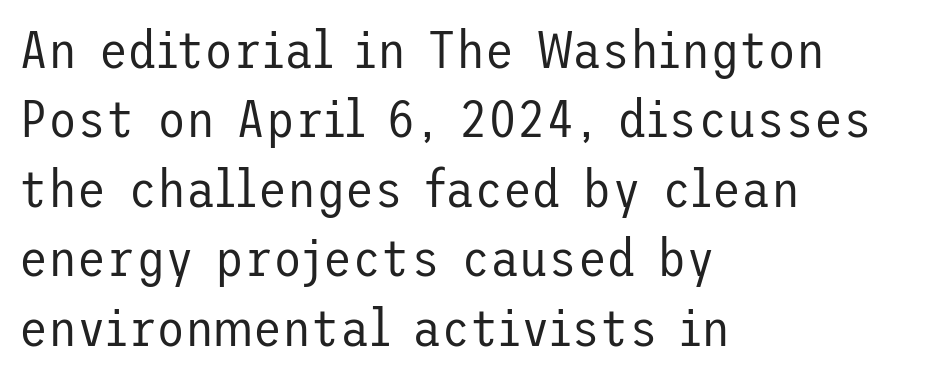
{"serif": "no", "italic": "no", "bold": "no", "weight": "regular", "width": "normal", "stroke_contrast": "low", "x_height": "medium", "underline": "no", "align": "left", "line_spacing": "normal", "line_spacing_ratio": 1.31, "letter_spacing": "normal", "letter_spacing_em": 0.0, "glyph_px": 53}
